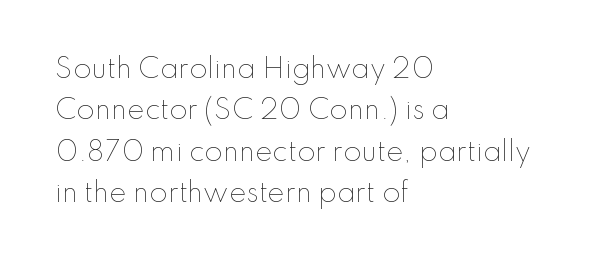
Q: Is the text bold? A: No.
Q: Is the text italic (slanted)? A: No, it is upright.
Q: Is the text underlined? A: No.
Q: How is the paragraph aligned? A: Left-aligned.
Q: Is the spacing between letters normal or unusually wide? A: Normal.
Q: Is the spacing between lines tight, normal or loose? A: Normal.
